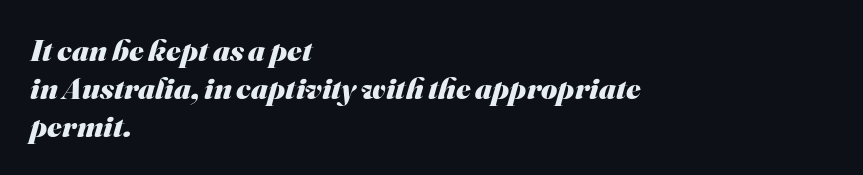
Q: Is the text bold? A: Yes.
Q: Is the typeface a serif or a sans-serif typeface? A: Sans-serif.
Q: Is the text underlined? A: No.
Q: How is the paragraph aligned? A: Left-aligned.
Q: Is the spacing between letters normal or unusually wide? A: Normal.
Q: Width (condensed, normal, or wide)? A: Normal.
Q: Stroke contrast? A: Medium.
Q: x-height? A: Small.
Q: Monospaced? A: No.
